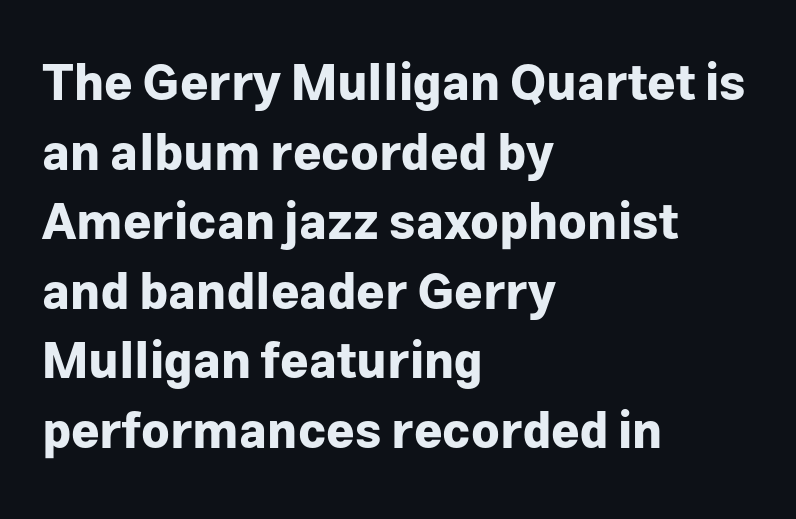
{"serif": "no", "italic": "no", "bold": "yes", "weight": "bold", "width": "normal", "stroke_contrast": "low", "x_height": "medium", "monospaced": "no", "underline": "no", "align": "left", "line_spacing": "normal", "line_spacing_ratio": 1.42, "letter_spacing": "normal", "letter_spacing_em": 0.0, "glyph_px": 49}
